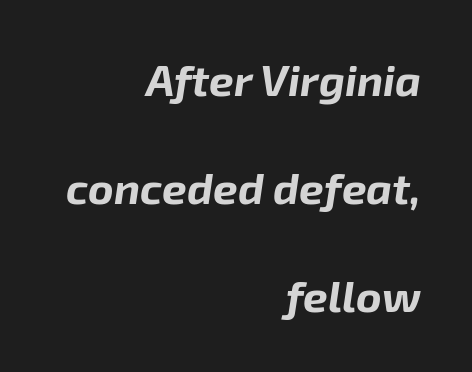
{"italic": "yes", "lean": "right", "slant_degrees": 8, "bold": "yes", "weight": "bold", "width": "normal", "stroke_contrast": "low", "x_height": "medium", "monospaced": "no", "underline": "no", "align": "right", "line_spacing": "loose", "line_spacing_ratio": 2.45, "letter_spacing": "normal", "letter_spacing_em": 0.0, "glyph_px": 44}
